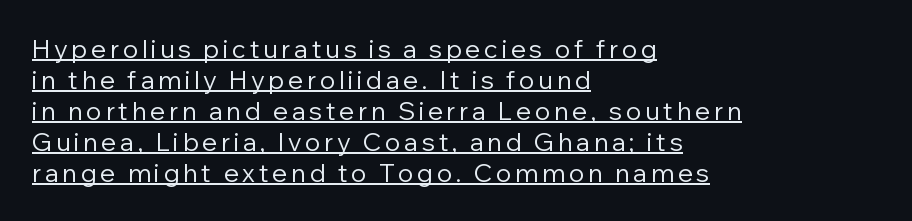
Q: Is the text bold? A: No.
Q: Is the text italic (slanted)? A: No, it is upright.
Q: Is the text underlined? A: Yes.
Q: How is the paragraph aligned? A: Left-aligned.
